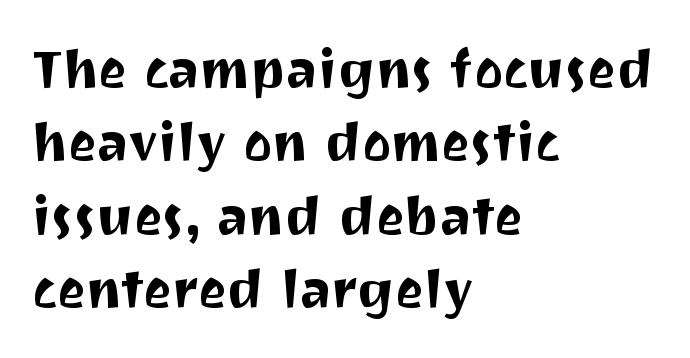
Q: Is the text italic (slanted)? A: No, it is upright.
Q: Is the typeface a serif or a sans-serif typeface? A: Sans-serif.
Q: Is the text underlined? A: No.
Q: How is the paragraph aligned? A: Left-aligned.
Q: Is the spacing between letters normal or unusually wide? A: Normal.
Q: Is the spacing between lines tight, normal or loose? A: Normal.
Q: Width (condensed, normal, or wide)? A: Normal.
Q: Stroke contrast? A: Medium.
Q: x-height? A: Medium.
Q: Monospaced? A: No.
